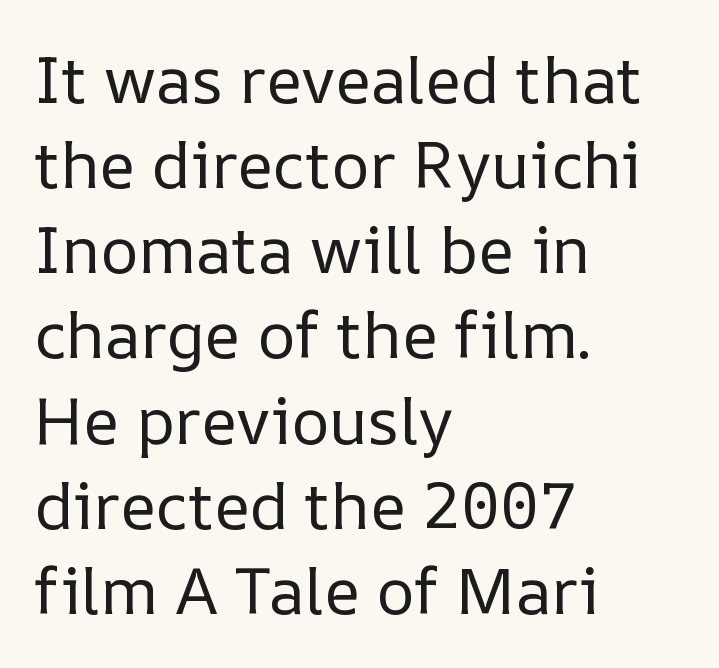
The image shows 65 px regular-weight type, upright; set left-aligned, normal line spacing (1.31x), normal letter spacing, not underlined; low stroke contrast and a medium x-height.
